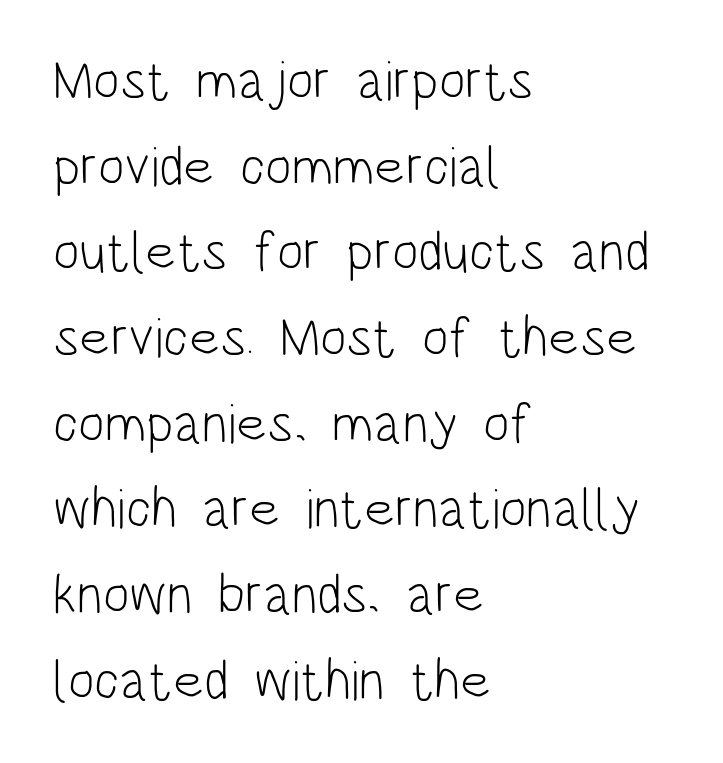
Q: Is the text bold? A: No.
Q: Is the text italic (slanted)? A: No, it is upright.
Q: Is the typeface a serif or a sans-serif typeface? A: Sans-serif.
Q: Is the text underlined? A: No.
Q: How is the paragraph aligned? A: Left-aligned.
Q: Is the spacing between letters normal or unusually wide? A: Normal.
Q: Is the spacing between lines tight, normal or loose? A: Normal.
Q: Width (condensed, normal, or wide)? A: Condensed.
Q: Stroke contrast? A: Low.
Q: x-height? A: Large.
Q: Monospaced? A: No.
